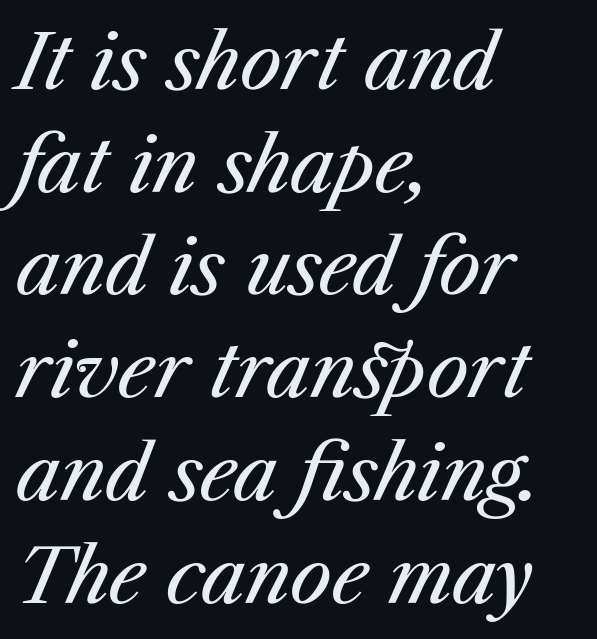
{"italic": "yes", "lean": "right", "slant_degrees": 23, "bold": "no", "weight": "regular", "width": "normal", "stroke_contrast": "medium", "x_height": "medium", "monospaced": "no", "underline": "no", "align": "left", "line_spacing": "normal", "line_spacing_ratio": 1.37, "letter_spacing": "normal", "letter_spacing_em": 0.0, "glyph_px": 75}
